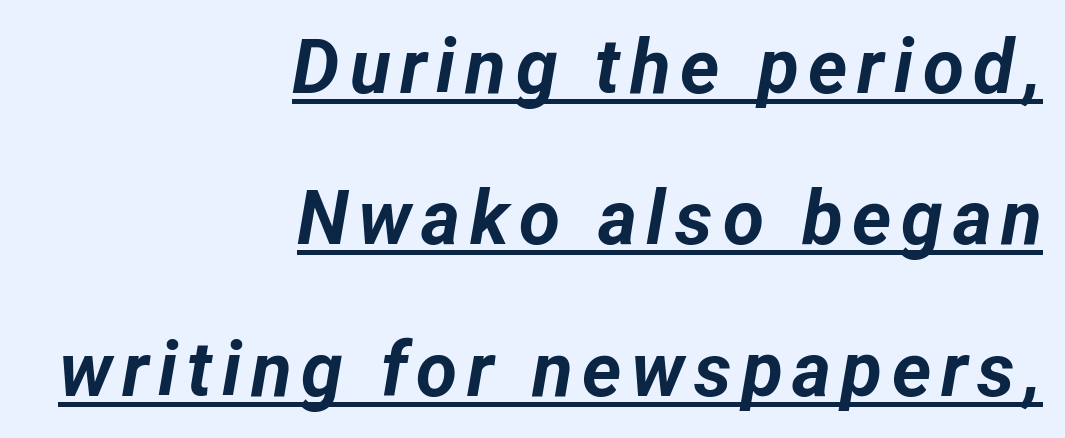
A full-strength bold gives these letters their thick strokes. The block of text is sparse from top to bottom, with ample space between rows. A typographer would call this underscored text. The letters are slanted; this is an italic face.
